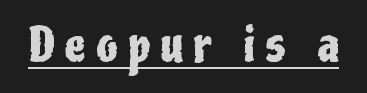
The image shows 46 px condensed sans-serif type, upright; set unusually wide letter spacing (+0.23 em), underlined; low stroke contrast and a medium x-height.
